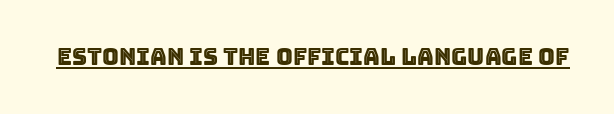
Q: Is the text italic (slanted)? A: No, it is upright.
Q: Is the text underlined? A: Yes.
Q: Is the spacing between letters normal or unusually wide? A: Normal.
